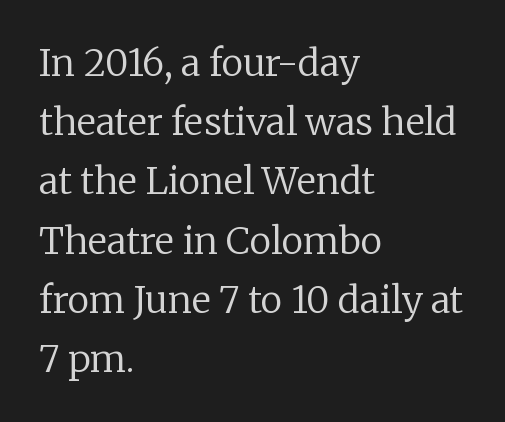
The lines sit at an ordinary, default distance from one another. Line beginnings align vertically; line endings do not. This is the regular roman posture of the typeface. The passage shown is typed in a proportional face where columns would drift. Stem width sits at or under what a default text font uses.
